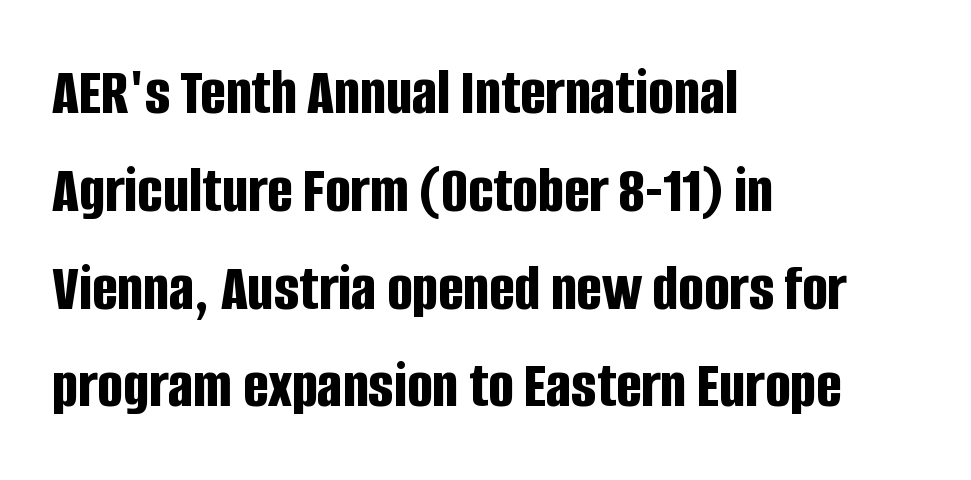
The image shows 67 px bold, condensed sans-serif type, upright; set left-aligned, normal line spacing (1.46x), normal letter spacing, not underlined; low stroke contrast and a large x-height.
